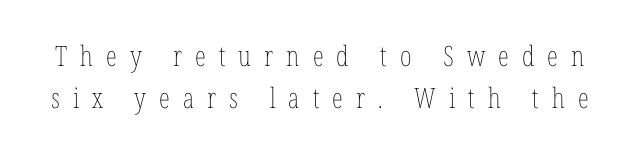
The image shows 28 px thin, condensed type, upright; set normal line spacing (1.49x), unusually wide letter spacing (+0.47 em), not underlined; low stroke contrast and a medium x-height.
